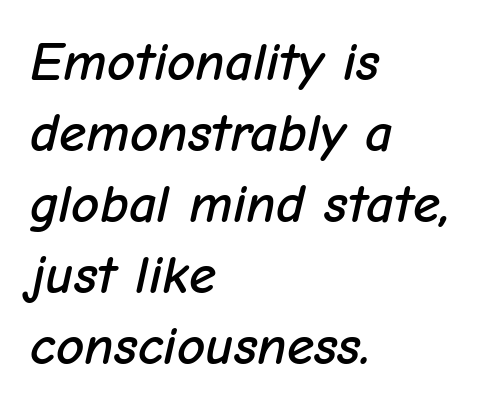
The paragraph shown leans on its left margin. These lines keep a tight, regular rhythm from letter to letter. The string is rendered with underlining switched off. The letters are slanted; this is an italic face. Is there much room between lines? A standard amount, neither cramped nor airy. Do the characters align in a grid? No, the font is proportional.
